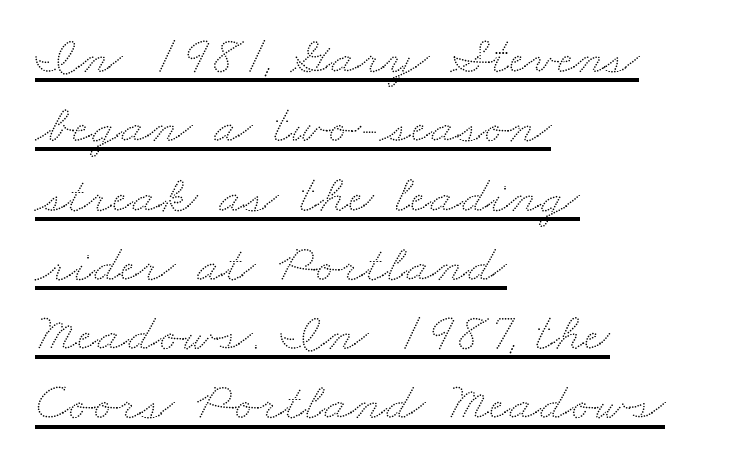
Proportional: the letters do not fall into vertical columns. You can see a thin bar hugging the bottom of the glyphs. A normal amount of white space separates one row of letters from the next. The compositor pushed each line to the left boundary.
